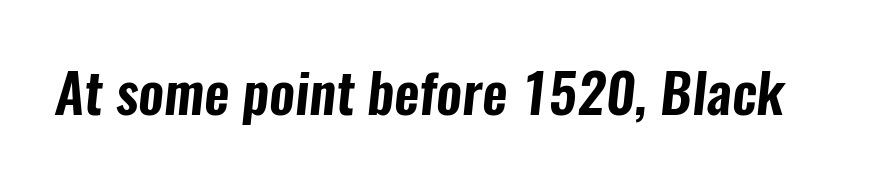
The image shows 55 px condensed sans-serif type; set normal letter spacing, not underlined; low stroke contrast and a medium x-height.
